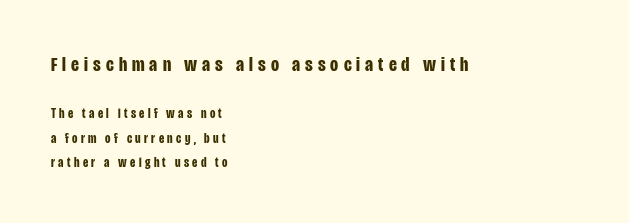
The image shows 21 px bold type, upright; set left-aligned, line spacing 1.74x, unusually wide letter spacing (+0.24 em), not underlined; the first (top) block is 1.5x larger.
